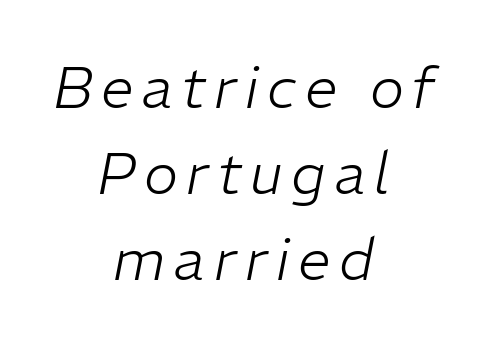
{"italic": "yes", "lean": "right", "slant_degrees": 11, "bold": "no", "weight": "light", "width": "normal", "stroke_contrast": "low", "x_height": "medium", "monospaced": "no", "underline": "no", "align": "center", "line_spacing": "normal", "line_spacing_ratio": 1.48, "glyph_px": 58}
